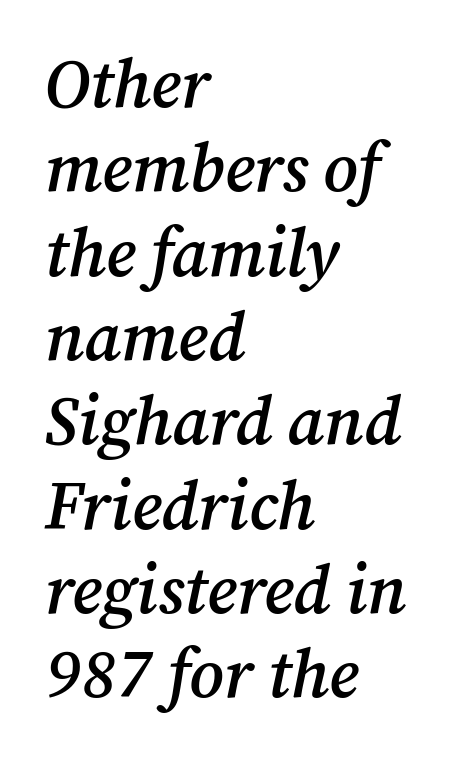
{"serif": "yes", "italic": "yes", "lean": "right", "slant_degrees": 12, "bold": "semi", "weight": "semibold", "width": "normal", "stroke_contrast": "medium", "x_height": "medium", "monospaced": "no", "underline": "no", "align": "left", "line_spacing_ratio": 1.24, "letter_spacing": "normal", "letter_spacing_em": 0.0, "glyph_px": 68}
